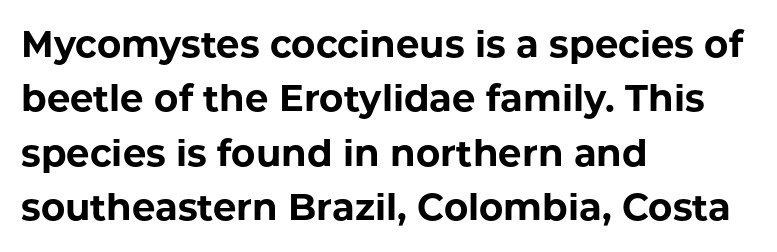
{"serif": "no", "italic": "no", "bold": "yes", "weight": "bold", "width": "normal", "stroke_contrast": "low", "x_height": "medium", "monospaced": "no", "underline": "no", "align": "left", "line_spacing": "normal", "line_spacing_ratio": 1.47, "letter_spacing": "normal", "letter_spacing_em": 0.0, "glyph_px": 37}
